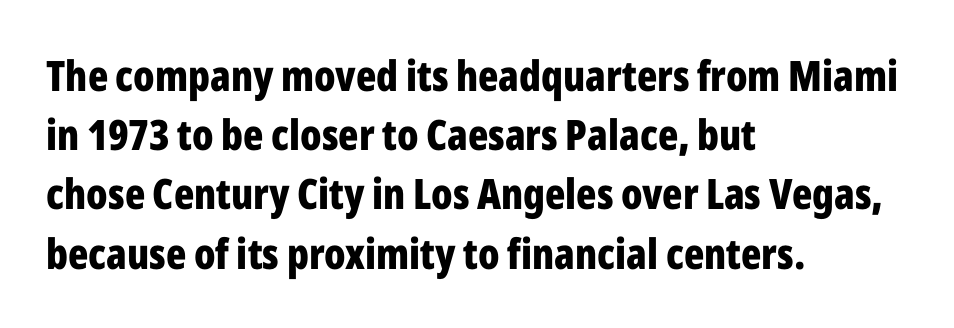
{"serif": "no", "italic": "no", "bold": "yes", "weight": "bold", "width": "condensed", "stroke_contrast": "low", "x_height": "medium", "monospaced": "no", "underline": "no", "align": "left", "line_spacing": "normal", "line_spacing_ratio": 1.41, "letter_spacing": "normal", "letter_spacing_em": 0.0, "glyph_px": 42}
